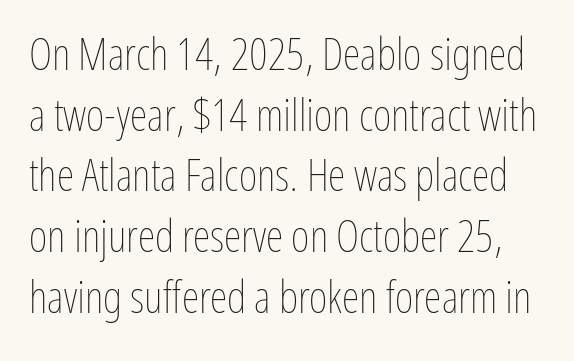
Compared with typical body copy, the letter spacing here is the same. The glyphs are unaccompanied by any horizontal stroke below them. Baseline-to-baseline distance is the conventional proportion of letter height. Tall strokes in this sample are plumb rather than angled. Stems and bowls with no extra thickness — not bold.
